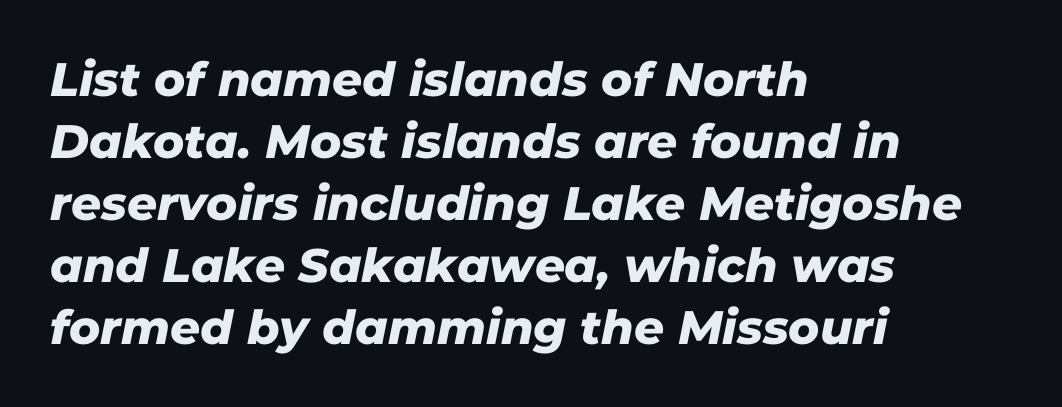
Nothing sits at the stroke ends, so this counts as sans-serif. The foot of each line stays bare and open. One-word summary of the alignment: left. The passage shown stacks its lines at a standard gap. Think of a printed novel: that variable character pitch is what you see here.
